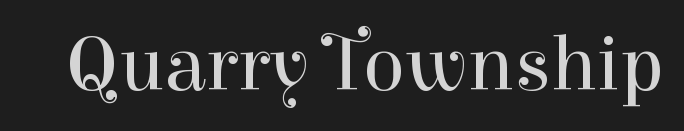
Q: Is the text bold? A: No.
Q: Is the text italic (slanted)? A: No, it is upright.
Q: Is the typeface a serif or a sans-serif typeface? A: Serif.
Q: Is the text underlined? A: No.
Q: Is the spacing between letters normal or unusually wide? A: Normal.
Q: Width (condensed, normal, or wide)? A: Normal.
Q: Stroke contrast? A: High.
Q: x-height? A: Medium.
Q: Monospaced? A: No.
